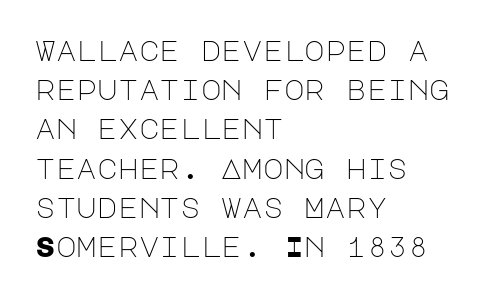
These lines keep a tight, regular rhythm from letter to letter. Stroke terminals: plain, sans-serif. Lines of text with bare space underneath. Interline gaps are of average width in this sample. Typeset ragged right — the left edge is the straight one.
